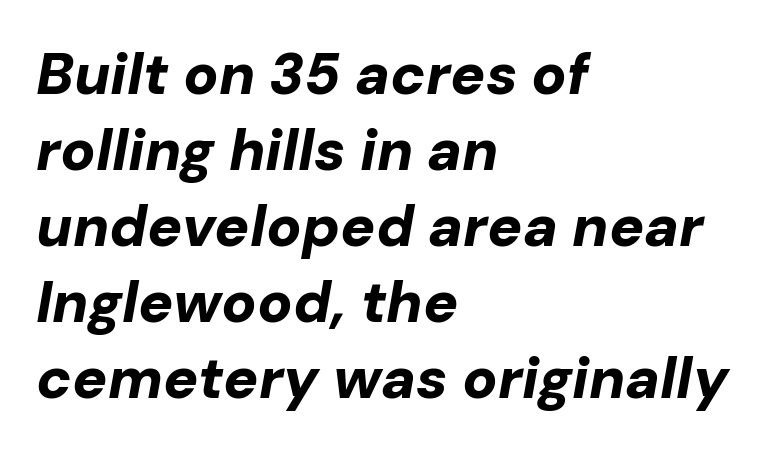
The image shows 58 px bold type, italic (leaning right); set left-aligned, normal line spacing (1.31x), normal letter spacing, not underlined; low stroke contrast and a medium x-height.
